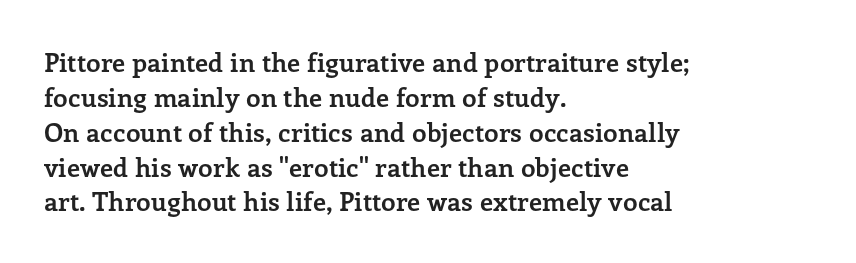
The image shows 26 px bold type, upright; set left-aligned, normal line spacing (1.34x), normal letter spacing, not underlined.
